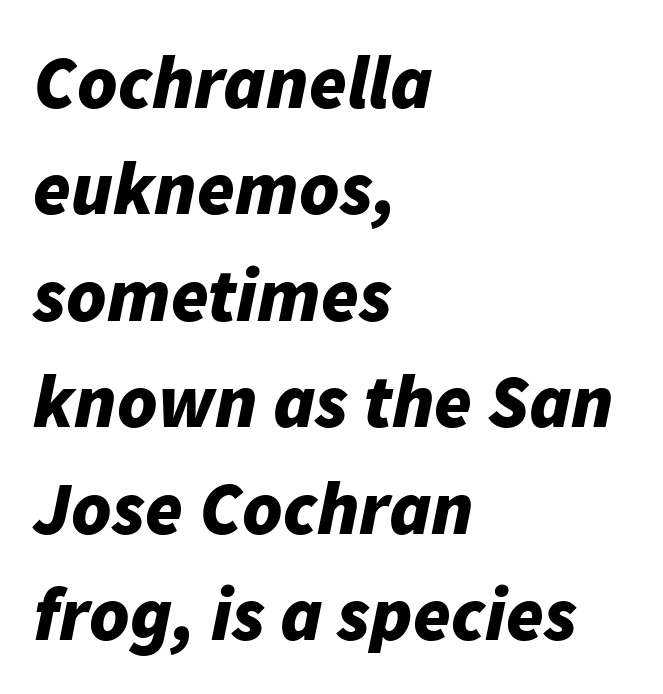
The image shows 76 px bold type, italic (leaning right); set left-aligned, normal line spacing (1.4x), normal letter spacing, not underlined; low stroke contrast and a medium x-height.
